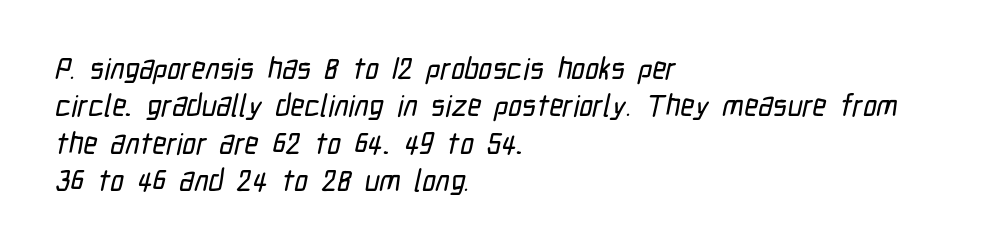
Q: Is the typeface a serif or a sans-serif typeface? A: Sans-serif.
Q: Is the text underlined? A: No.
Q: How is the paragraph aligned? A: Left-aligned.
Q: Is the spacing between letters normal or unusually wide? A: Normal.
Q: Is the spacing between lines tight, normal or loose? A: Normal.
Q: Width (condensed, normal, or wide)? A: Condensed.
Q: Stroke contrast? A: Low.
Q: x-height? A: Medium.
Q: Monospaced? A: No.
